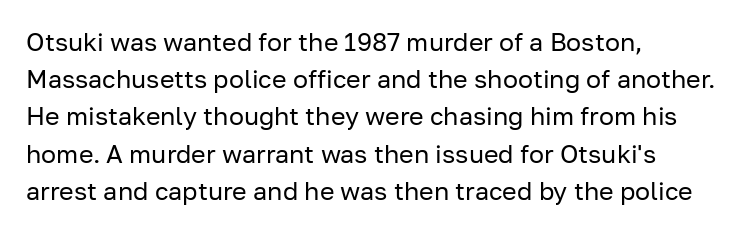
The image shows 25 px text type, upright; set left-aligned, normal line spacing (1.49x), normal letter spacing, not underlined.
